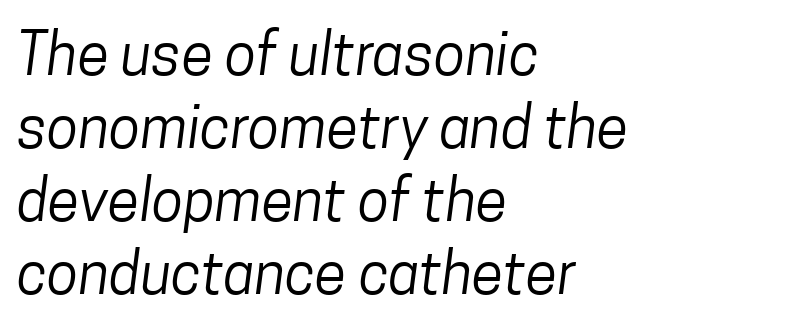
Q: Is the text bold? A: No.
Q: Is the typeface a serif or a sans-serif typeface? A: Sans-serif.
Q: Is the text underlined? A: No.
Q: How is the paragraph aligned? A: Left-aligned.
Q: Is the spacing between letters normal or unusually wide? A: Normal.
Q: Is the spacing between lines tight, normal or loose? A: Normal.
Q: Width (condensed, normal, or wide)? A: Condensed.
Q: Stroke contrast? A: Low.
Q: x-height? A: Medium.
Q: Monospaced? A: No.
